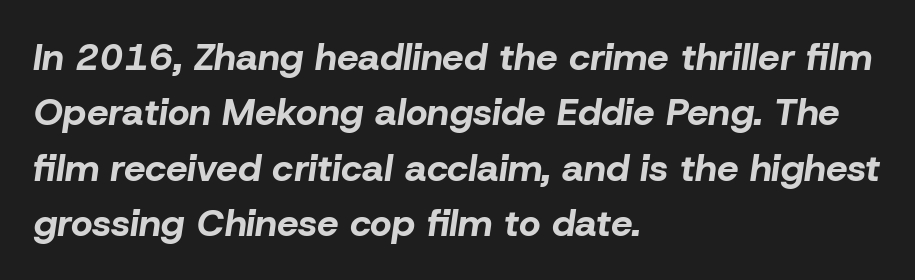
Line beginnings align vertically; line endings do not. The specimen reads as italic at a glance. How are the letters spaced? Ordinarily, with no added tracking. The passage shown is typed in a proportional face where columns would drift.
